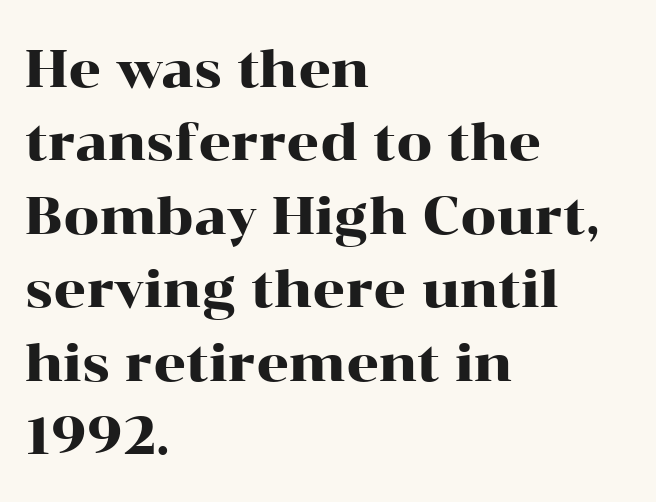
Typographically, this falls in the serif category. Students, observe: this is what conventionally led text looks like. The rendering uses natural spacing where letterforms have individual widths. A clean baseline with only descenders dipping below it. Posture: straight, roman, zero tilt.
